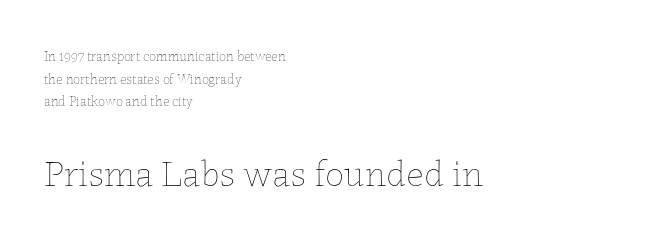
Q: Is the text bold? A: No.
Q: Is the text italic (slanted)? A: No, it is upright.
Q: Is the text underlined? A: No.
Q: How is the paragraph aligned? A: Left-aligned.
Q: Is the spacing between letters normal or unusually wide? A: Normal.
Q: Is the spacing between lines tight, normal or loose? A: Normal.
Q: Which block of text is set in a larger size, the first (top) or the second (bottom)? A: The second (bottom) one.
Q: Width (condensed, normal, or wide)? A: Normal.
Q: Stroke contrast? A: Low.
Q: x-height? A: Medium.
Q: Monospaced? A: No.
